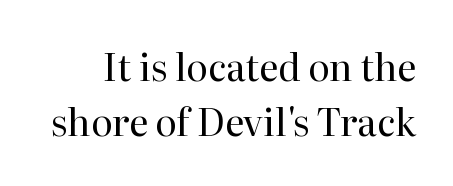
The image shows 37 px regular-weight serif type, upright; set normal line spacing (1.5x), normal letter spacing, not underlined; high stroke contrast and a medium x-height.
